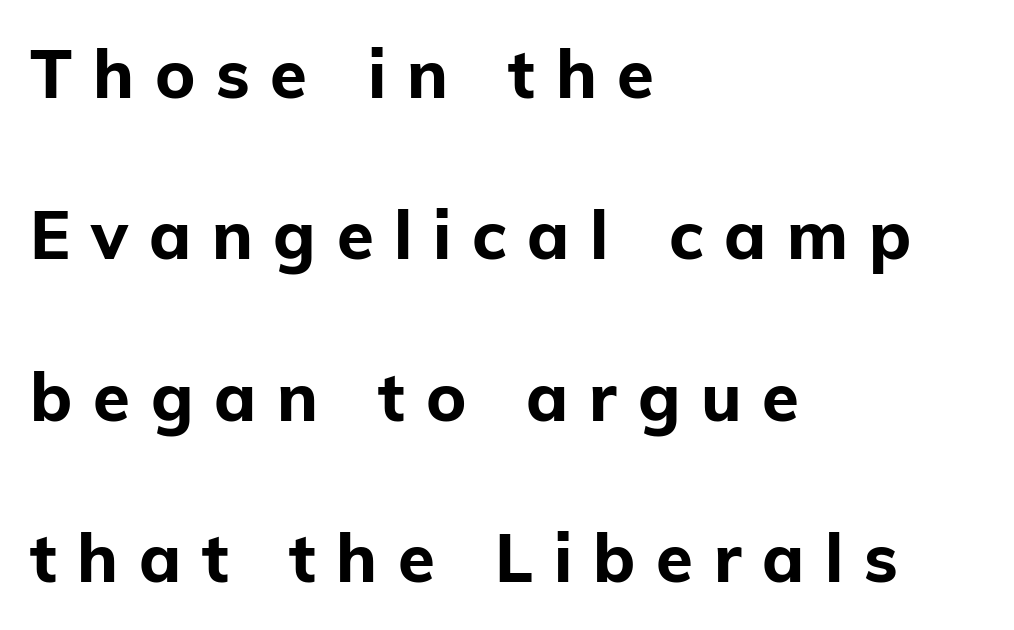
Q: Is the text bold? A: Yes.
Q: Is the text italic (slanted)? A: No, it is upright.
Q: Is the typeface a serif or a sans-serif typeface? A: Sans-serif.
Q: Is the text underlined? A: No.
Q: How is the paragraph aligned? A: Left-aligned.
Q: Is the spacing between letters normal or unusually wide? A: Unusually wide.
Q: Is the spacing between lines tight, normal or loose? A: Loose.
Q: Width (condensed, normal, or wide)? A: Normal.
Q: Stroke contrast? A: Low.
Q: x-height? A: Medium.
Q: Monospaced? A: No.
